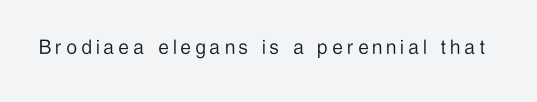
Q: Is the text bold? A: No.
Q: Is the text italic (slanted)? A: No, it is upright.
Q: Is the text underlined? A: No.
Q: Is the spacing between letters normal or unusually wide? A: Unusually wide.
